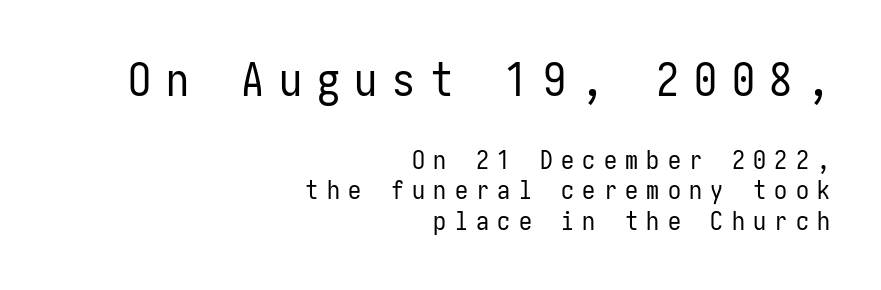
The font is comparable to plain body text, perhaps lighter. Italic? Not at all — the glyphs are vertical. A typesetter would label this face a sans. If you drew a ruler down the right edge, every line would touch it. Someone cranked the tracking dial way up on this one.
